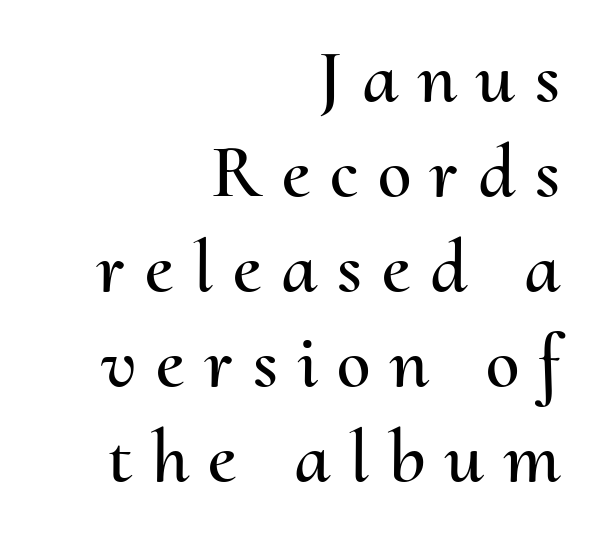
Whoever set this chose a conventional vertical rhythm. These lines have a slow, spaced-out rhythm from letter to letter. Only glyphs here, with clear space below each row. Quick note: not italic, upright.
